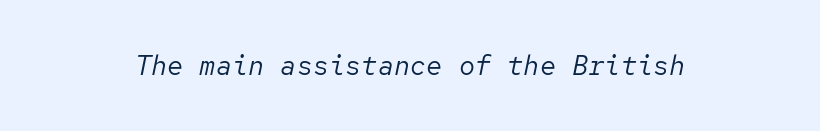
{"italic": "yes", "lean": "right", "slant_degrees": 12, "bold": "no", "underline": "no", "letter_spacing": "normal", "letter_spacing_em": 0.0, "glyph_px": 27}
